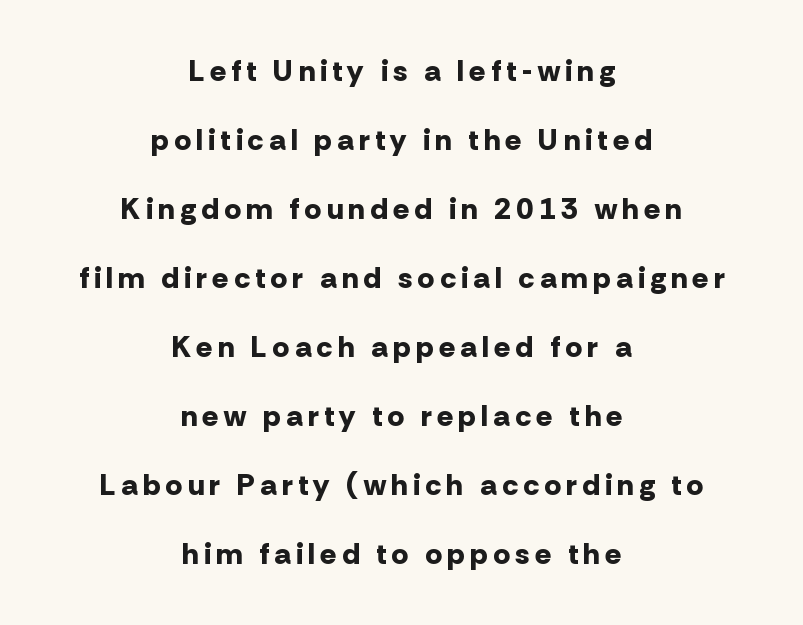
The image shows 30 px bold sans-serif type, upright; set centered, loose line spacing (2.3x), not underlined; low stroke contrast and a medium x-height.
